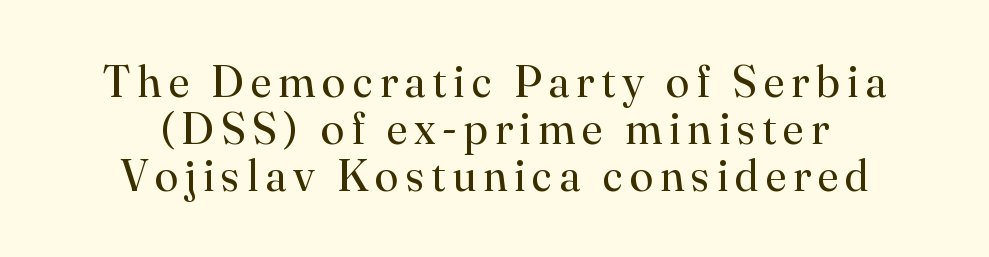
{"serif": "yes", "italic": "no", "bold": "no", "weight": "regular", "width": "normal", "stroke_contrast": "high", "x_height": "small", "monospaced": "no", "underline": "no", "align": "center", "line_spacing": "tight", "line_spacing_ratio": 1.07, "glyph_px": 44}
